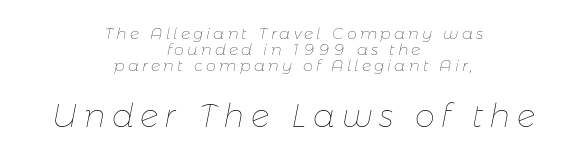
Q: Is the text bold? A: No.
Q: Is the text italic (slanted)? A: Yes, it leans right by about 11 degrees.
Q: Is the text underlined? A: No.
Q: How is the paragraph aligned? A: Centered.
Q: Is the spacing between letters normal or unusually wide? A: Unusually wide.
Q: Is the spacing between lines tight, normal or loose? A: Tight.
Q: Which block of text is set in a larger size, the first (top) or the second (bottom)? A: The second (bottom) one.
Q: Width (condensed, normal, or wide)? A: Normal.
Q: Stroke contrast? A: Low.
Q: x-height? A: Medium.
Q: Monospaced? A: No.
